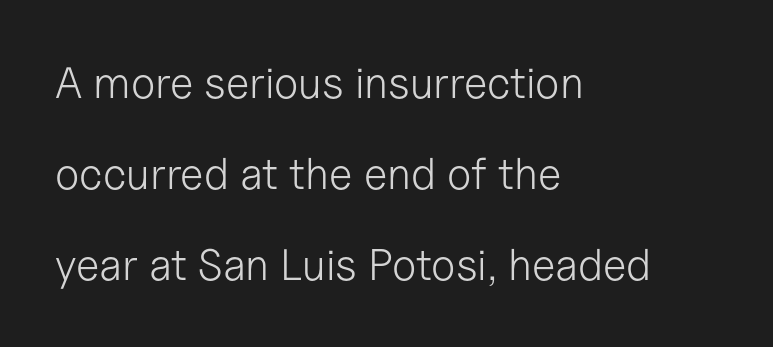
{"serif": "no", "italic": "no", "bold": "no", "weight": "light", "width": "normal", "stroke_contrast": "low", "x_height": "medium", "monospaced": "no", "underline": "no", "align": "left", "line_spacing": "loose", "line_spacing_ratio": 2.07, "letter_spacing": "normal", "letter_spacing_em": 0.0, "glyph_px": 44}
